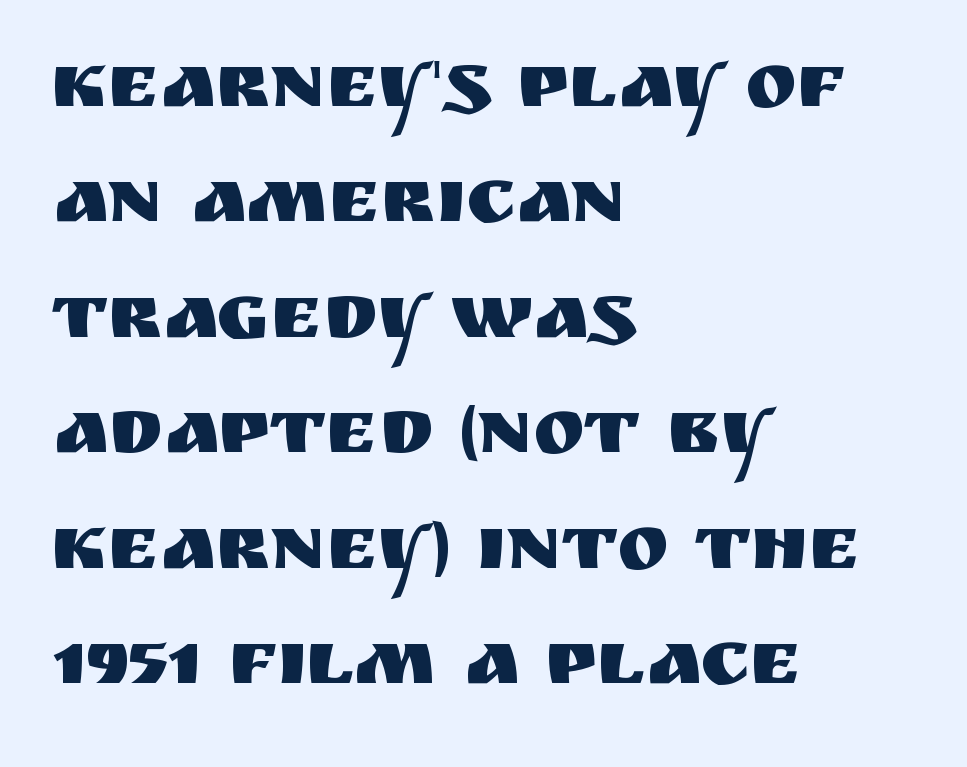
The image shows 78 px sans-serif type, upright; set left-aligned, normal line spacing (1.48x), normal letter spacing, not underlined; medium stroke contrast and a large x-height.
